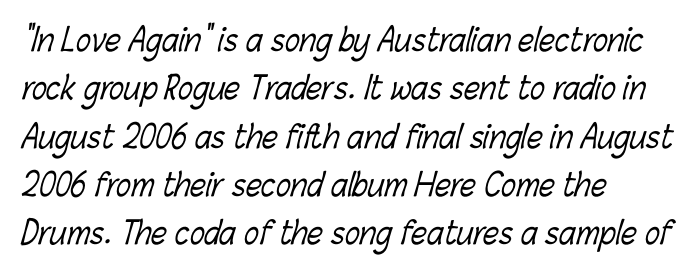
{"bold": "no", "weight": "light", "width": "condensed", "stroke_contrast": "low", "x_height": "medium", "monospaced": "no", "underline": "no", "align": "left", "line_spacing": "normal", "line_spacing_ratio": 1.56, "letter_spacing": "normal", "letter_spacing_em": 0.0, "glyph_px": 31}
